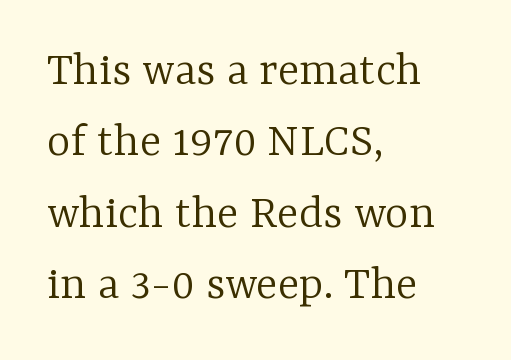
The image shows 50 px light serif type, upright; set left-aligned, normal line spacing (1.43x), normal letter spacing, not underlined; low stroke contrast and a medium x-height.
